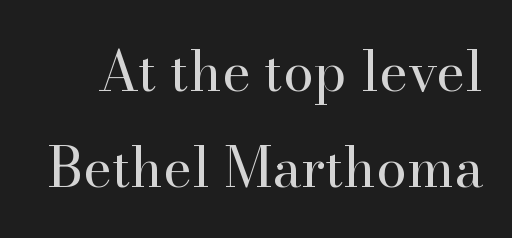
{"serif": "yes", "italic": "no", "bold": "no", "weight": "regular", "width": "normal", "stroke_contrast": "high", "x_height": "small", "monospaced": "no", "underline": "no", "line_spacing_ratio": 1.74, "letter_spacing": "normal", "letter_spacing_em": 0.0, "glyph_px": 55}
